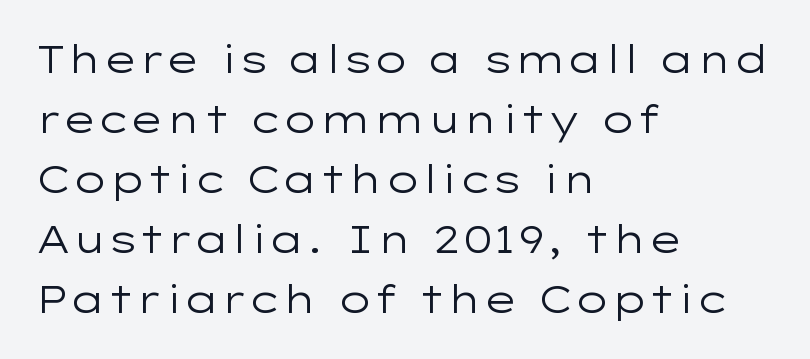
The image shows 38 px regular-weight, wide sans-serif type, upright; set left-aligned, normal line spacing (1.58x), normal letter spacing, not underlined; low stroke contrast and a medium x-height.
